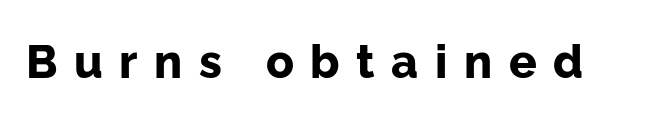
The image shows 46 px bold sans-serif type, upright; set unusually wide letter spacing (+0.36 em), not underlined; low stroke contrast and a medium x-height.
